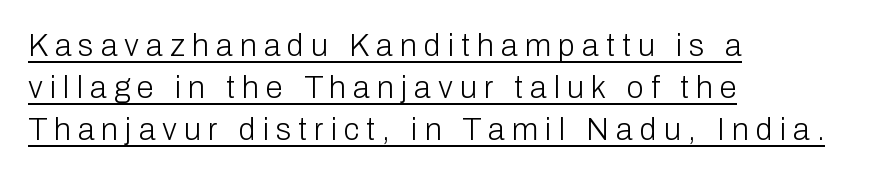
The image shows 31 px light sans-serif type, upright; set left-aligned, normal line spacing (1.36x), unusually wide letter spacing (+0.23 em), underlined; low stroke contrast and a medium x-height.
